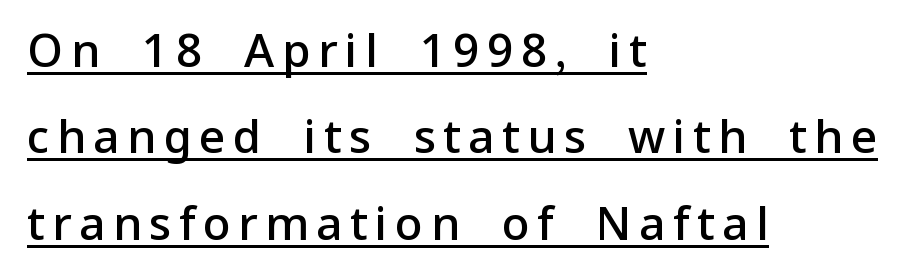
Q: Is the text bold? A: Semi-bold.
Q: Is the text italic (slanted)? A: No, it is upright.
Q: Is the typeface a serif or a sans-serif typeface? A: Sans-serif.
Q: Is the text underlined? A: Yes.
Q: How is the paragraph aligned? A: Left-aligned.
Q: Width (condensed, normal, or wide)? A: Normal.
Q: Stroke contrast? A: Low.
Q: x-height? A: Medium.
Q: Monospaced? A: No.
